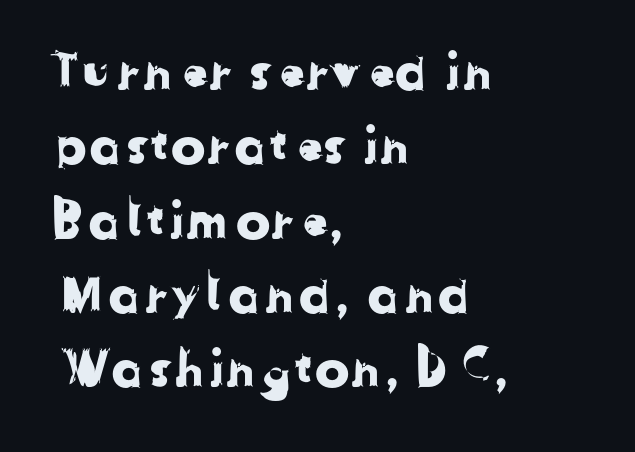
Q: Is the typeface a serif or a sans-serif typeface? A: Sans-serif.
Q: Is the text underlined? A: No.
Q: How is the paragraph aligned? A: Left-aligned.
Q: Is the spacing between letters normal or unusually wide? A: Normal.
Q: Is the spacing between lines tight, normal or loose? A: Normal.
Q: Width (condensed, normal, or wide)? A: Normal.
Q: Stroke contrast? A: Low.
Q: x-height? A: Medium.
Q: Monospaced? A: No.
